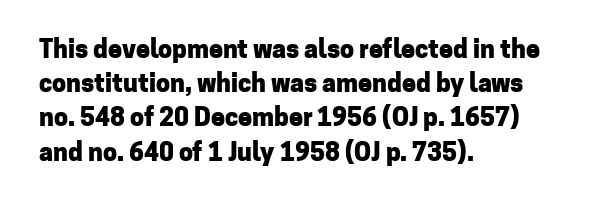
Q: Is the text bold? A: Yes.
Q: Is the text italic (slanted)? A: No, it is upright.
Q: Is the text underlined? A: No.
Q: How is the paragraph aligned? A: Left-aligned.
Q: Is the spacing between letters normal or unusually wide? A: Normal.
Q: Is the spacing between lines tight, normal or loose? A: Normal.
